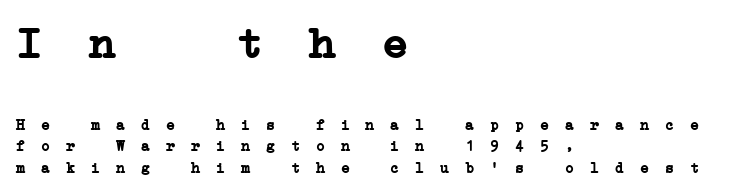
{"serif": "yes", "bold": "yes", "weight": "semibold", "width": "wide", "stroke_contrast": "low", "x_height": "medium", "monospaced": "yes", "underline": "no", "align": "left", "line_spacing": "normal", "line_spacing_ratio": 1.44, "letter_spacing": "wide", "letter_spacing_em": 0.46, "larger_block": "first", "size_ratio": 2.93, "glyph_px": 44}
